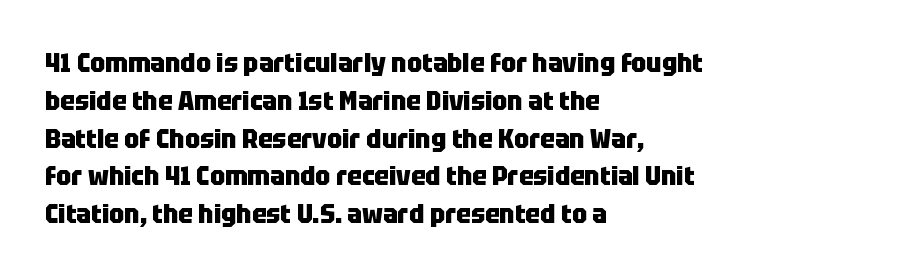
The image shows 27 px bold type, upright; set left-aligned, normal line spacing (1.4x), normal letter spacing, not underlined.
